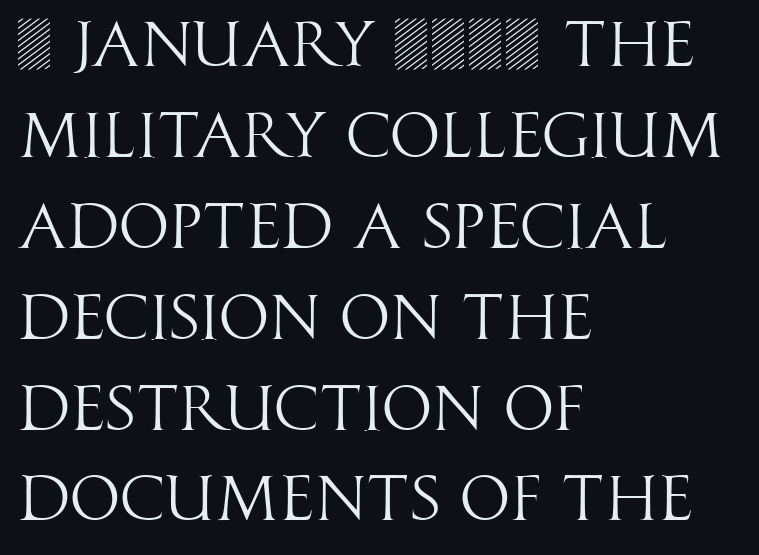
Q: Is the text bold? A: No.
Q: Is the text italic (slanted)? A: No, it is upright.
Q: Is the typeface a serif or a sans-serif typeface? A: Sans-serif.
Q: Is the text underlined? A: No.
Q: How is the paragraph aligned? A: Left-aligned.
Q: Is the spacing between letters normal or unusually wide? A: Normal.
Q: Is the spacing between lines tight, normal or loose? A: Normal.
Q: Width (condensed, normal, or wide)? A: Condensed.
Q: Stroke contrast? A: High.
Q: x-height? A: Large.
Q: Monospaced? A: No.
